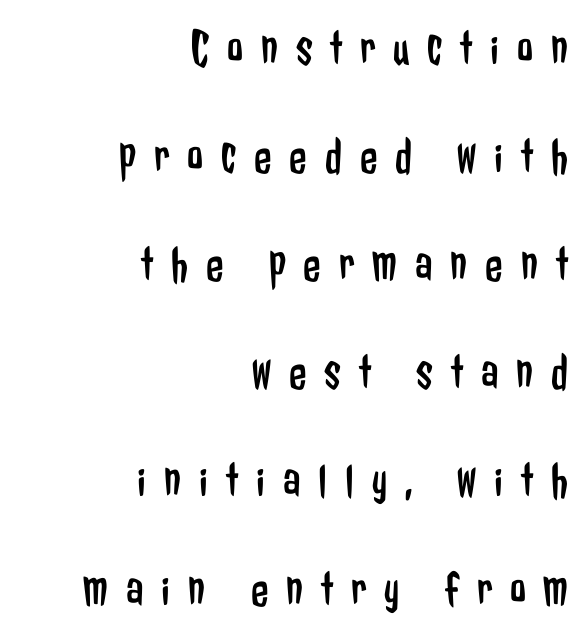
{"serif": "no", "italic": "no", "bold": "no", "weight": "regular", "width": "condensed", "stroke_contrast": "low", "x_height": "medium", "monospaced": "no", "underline": "no", "align": "right", "line_spacing": "loose", "line_spacing_ratio": 2.12, "letter_spacing": "wide", "letter_spacing_em": 0.35, "glyph_px": 51}
